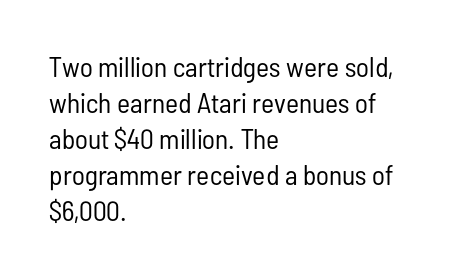
The image shows 28 px regular-weight, condensed sans-serif type, upright; set left-aligned, normal line spacing (1.29x), normal letter spacing, not underlined; low stroke contrast and a medium x-height.
